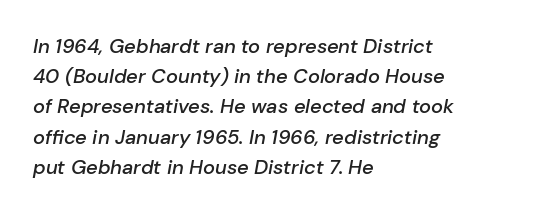
Yep, that's italic — everything's leaning. Left-aligned paragraph, ragged on the right. Vertical spacing — default. Check under the words: just untouched page.
